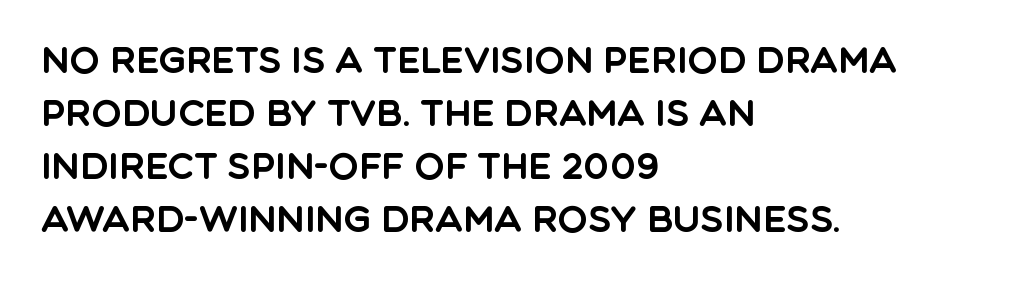
{"serif": "no", "italic": "no", "width": "normal", "x_height": "large", "monospaced": "no", "underline": "no", "align": "left", "line_spacing": "normal", "line_spacing_ratio": 1.47, "letter_spacing": "normal", "letter_spacing_em": 0.0, "glyph_px": 36}
